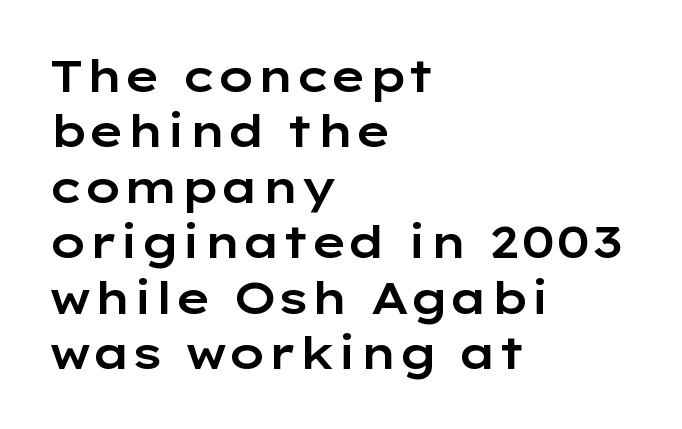
Q: Is the text italic (slanted)? A: No, it is upright.
Q: Is the typeface a serif or a sans-serif typeface? A: Sans-serif.
Q: Is the text underlined? A: No.
Q: How is the paragraph aligned? A: Left-aligned.
Q: Is the spacing between letters normal or unusually wide? A: Normal.
Q: Is the spacing between lines tight, normal or loose? A: Normal.
Q: Width (condensed, normal, or wide)? A: Wide.
Q: Stroke contrast? A: Low.
Q: x-height? A: Medium.
Q: Monospaced? A: No.
